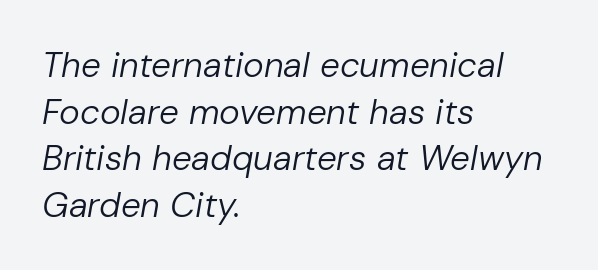
Q: Is the text bold? A: No.
Q: Is the text italic (slanted)? A: Yes, it leans right by about 10 degrees.
Q: Is the text underlined? A: No.
Q: How is the paragraph aligned? A: Left-aligned.
Q: Is the spacing between letters normal or unusually wide? A: Normal.
Q: Is the spacing between lines tight, normal or loose? A: Normal.
Q: Width (condensed, normal, or wide)? A: Normal.
Q: Stroke contrast? A: Low.
Q: x-height? A: Medium.
Q: Monospaced? A: No.
